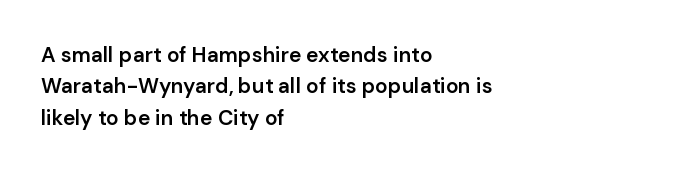
The image shows 21 px text type, upright; set left-aligned, normal line spacing (1.49x), normal letter spacing, not underlined.
